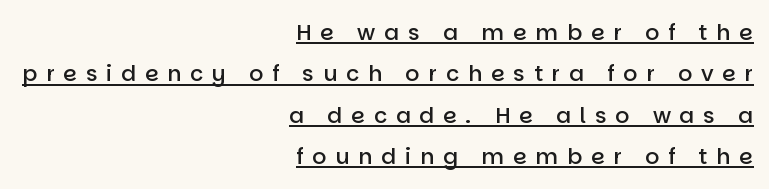
Q: Is the text bold? A: Semi-bold.
Q: Is the text italic (slanted)? A: No, it is upright.
Q: Is the text underlined? A: Yes.
Q: How is the paragraph aligned? A: Right-aligned.
Q: Is the spacing between letters normal or unusually wide? A: Unusually wide.
